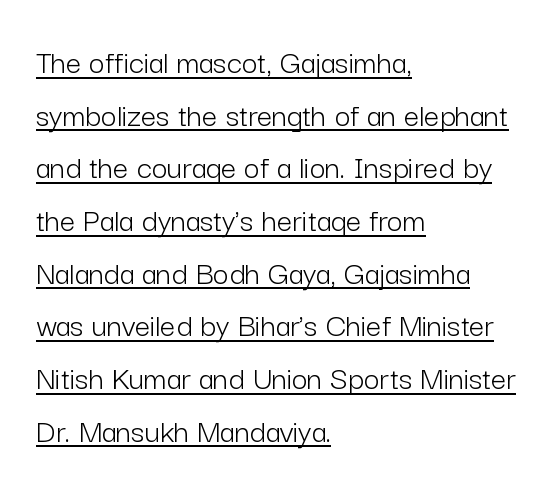
Q: Is the text bold? A: No.
Q: Is the text italic (slanted)? A: No, it is upright.
Q: Is the typeface a serif or a sans-serif typeface? A: Sans-serif.
Q: Is the text underlined? A: Yes.
Q: How is the paragraph aligned? A: Left-aligned.
Q: Is the spacing between letters normal or unusually wide? A: Normal.
Q: Is the spacing between lines tight, normal or loose? A: Normal.
Q: Width (condensed, normal, or wide)? A: Normal.
Q: Stroke contrast? A: Low.
Q: x-height? A: Medium.
Q: Monospaced? A: No.
